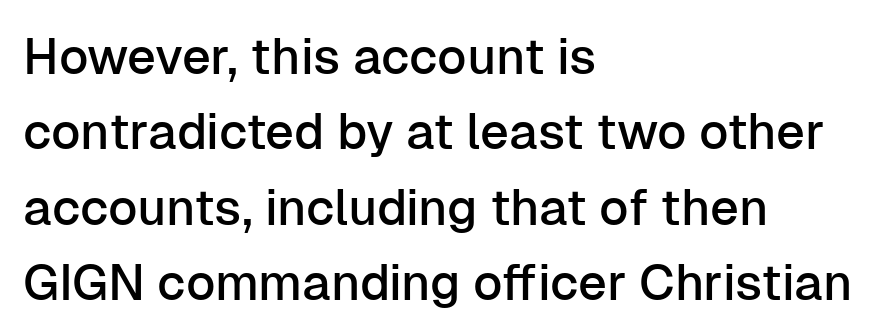
{"serif": "no", "italic": "no", "width": "normal", "stroke_contrast": "low", "x_height": "medium", "monospaced": "no", "underline": "no", "align": "left", "line_spacing": "normal", "line_spacing_ratio": 1.51, "letter_spacing": "normal", "letter_spacing_em": 0.0, "glyph_px": 50}
